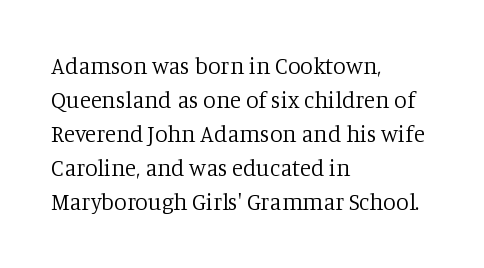
The type sits square on the baseline with zero lean. Stem width sits at or under what a default text font uses. Horizontally, the lines are justified to the leading edge only. This sample keeps an unexceptional amount of space between lines. The space beneath each line is pristine and unruled. There is no visible air inserted between adjacent glyphs.
